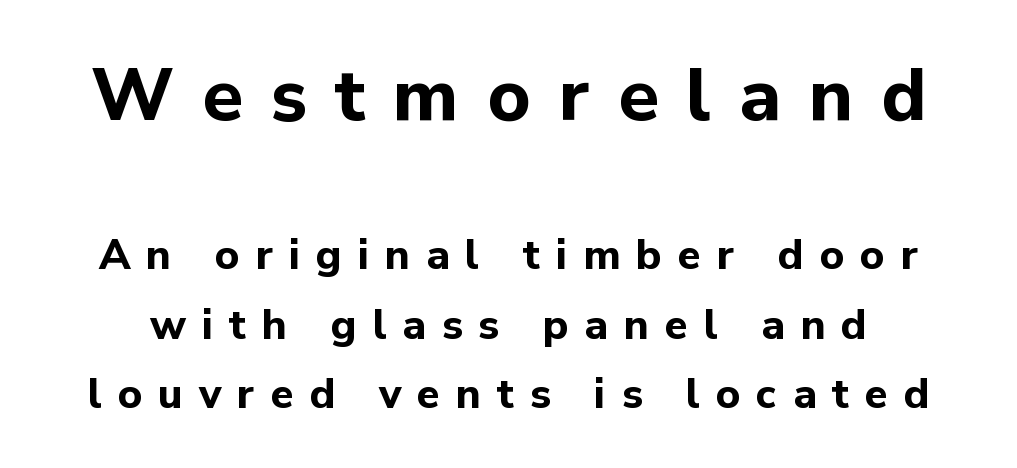
The image shows 74 px bold sans-serif type, upright; set normal line spacing (1.65x), unusually wide letter spacing (+0.38 em), not underlined; the first (top) block is 1.76x larger; low stroke contrast and a medium x-height.
